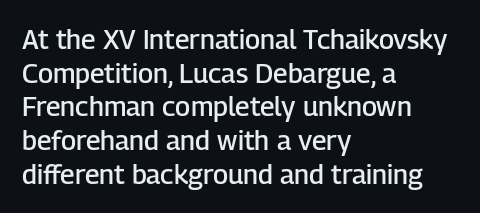
{"italic": "no", "bold": "semi", "underline": "no", "align": "left", "line_spacing": "normal", "line_spacing_ratio": 1.25, "letter_spacing": "normal", "letter_spacing_em": 0.0, "glyph_px": 27}
